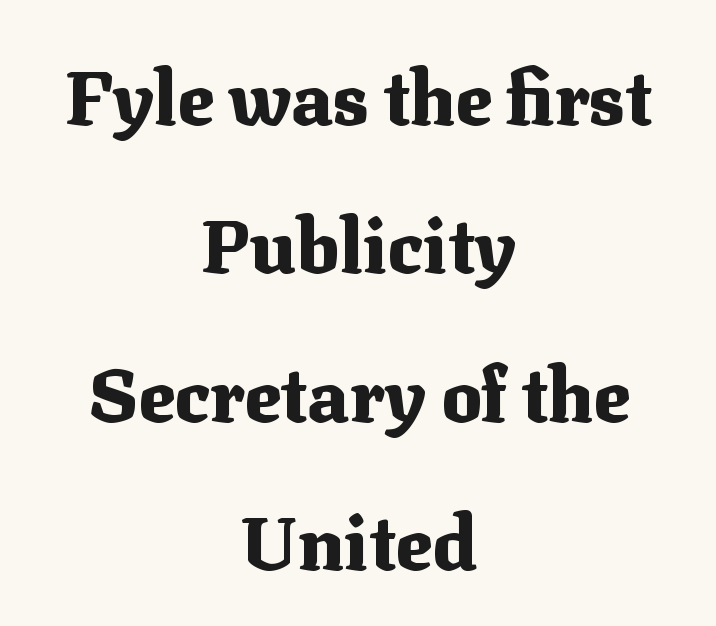
The image shows 75 px heavy serif type, upright; set centered, loose line spacing (1.98x), normal letter spacing, not underlined; medium stroke contrast and a medium x-height.
